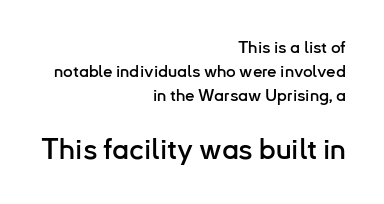
What stands out about the letter spacing? Nothing — it is the standard amount. Size contrast runs from small at the top to large at the bottom. Unlike italic type, these characters show no tilt at all. The block of text has a typical density, with ordinary space between rows. Is this a fixed-width face? No — the glyphs have proportional, varying widths. Just letters on the line, the space beneath them empty.
